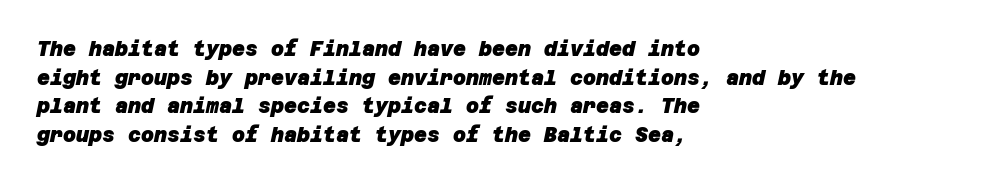
{"bold": "yes", "underline": "no", "align": "left", "line_spacing": "normal", "line_spacing_ratio": 1.43, "letter_spacing": "normal", "letter_spacing_em": 0.0, "glyph_px": 20}
